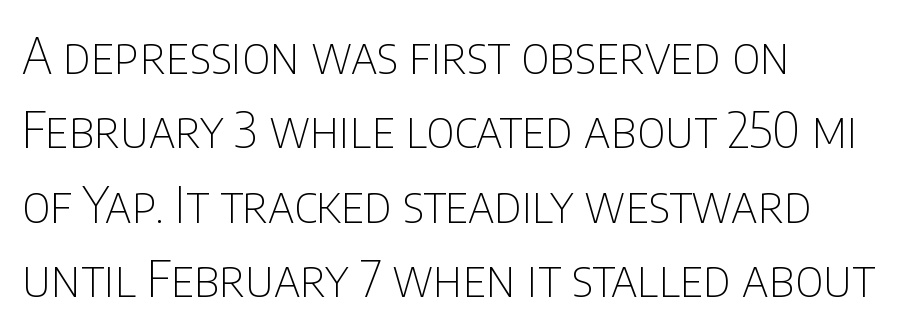
The image shows 50 px thin, condensed sans-serif type, upright; set left-aligned, normal line spacing (1.49x), normal letter spacing, not underlined; low stroke contrast and a large x-height.
